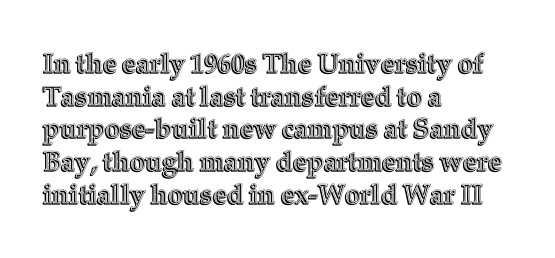
The image shows 27 px text type, upright; set left-aligned, line spacing 1.21x, normal letter spacing, not underlined.
